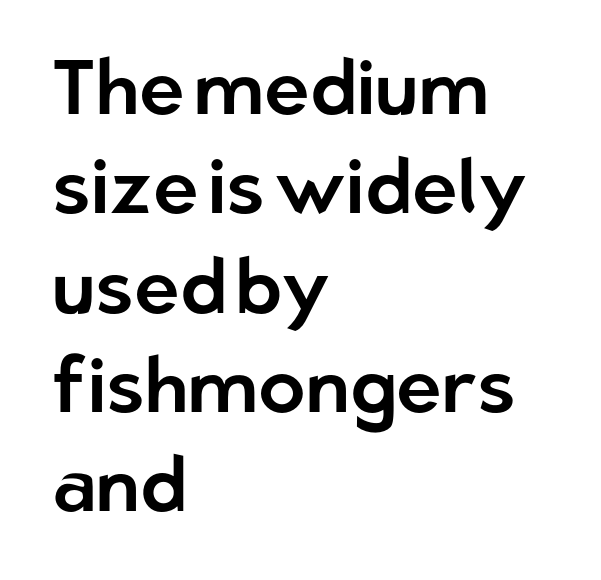
The lines sit at an ordinary, default distance from one another. The axis of the letterforms is exactly vertical. A typesetter would call this proportional, since set widths differ per character. Any mark beneath the type? The region is blank. Serifs: no, the terminals of the letterforms are clean.
